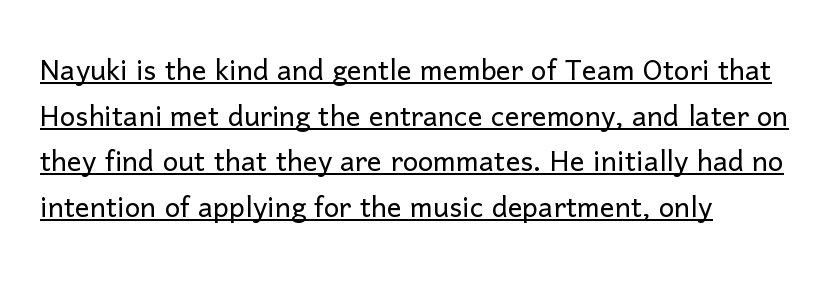
{"serif": "no", "italic": "no", "bold": "no", "weight": "light", "width": "normal", "stroke_contrast": "low", "x_height": "medium", "monospaced": "no", "underline": "yes", "align": "left", "line_spacing_ratio": 1.23, "letter_spacing": "normal", "letter_spacing_em": 0.0, "glyph_px": 37}
